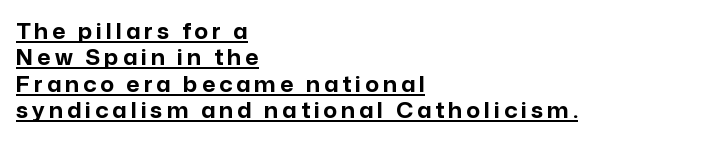
Q: Is the text bold? A: Yes.
Q: Is the text italic (slanted)? A: No, it is upright.
Q: Is the text underlined? A: Yes.
Q: How is the paragraph aligned? A: Left-aligned.
Q: Is the spacing between letters normal or unusually wide? A: Unusually wide.
Q: Is the spacing between lines tight, normal or loose? A: Normal.
